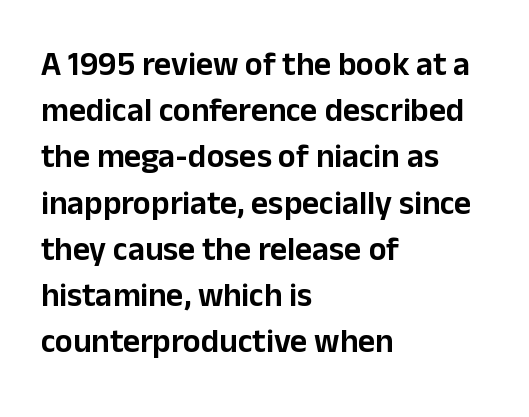
{"serif": "no", "italic": "no", "width": "normal", "stroke_contrast": "low", "x_height": "medium", "monospaced": "no", "underline": "no", "align": "left", "line_spacing": "normal", "line_spacing_ratio": 1.4, "letter_spacing": "normal", "letter_spacing_em": 0.0, "glyph_px": 33}
